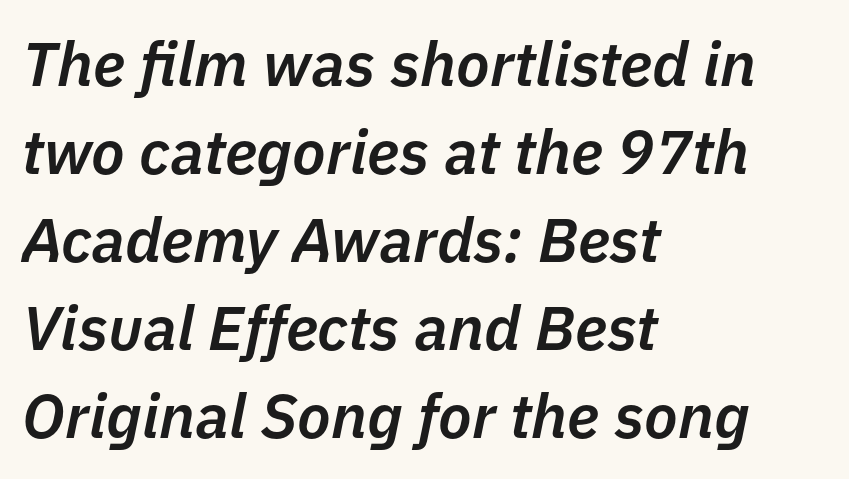
A student would call this left alignment; a typographer would say flush left, rag right. The passage shown has conventional tracking throughout. Every letter is mildly thick-stroked: semibold rather than bold. Looking at the ascenders, they clearly lean. Think of a printed novel: that variable character pitch is what you see here. A normal amount of white space separates one row of letters from the next.
